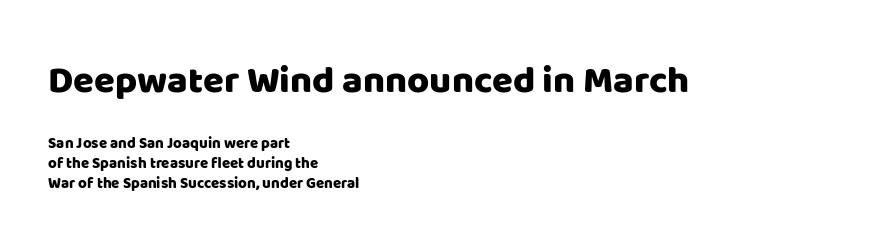
{"serif": "no", "italic": "no", "width": "normal", "stroke_contrast": "low", "x_height": "large", "monospaced": "no", "underline": "no", "align": "left", "line_spacing": "normal", "line_spacing_ratio": 1.35, "letter_spacing": "normal", "letter_spacing_em": 0.0, "larger_block": "first", "size_ratio": 2.53, "glyph_px": 38}
